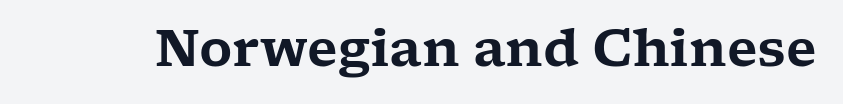
{"serif": "yes", "italic": "no", "width": "wide", "stroke_contrast": "low", "x_height": "medium", "monospaced": "no", "underline": "no", "letter_spacing": "normal", "letter_spacing_em": 0.0, "glyph_px": 51}
